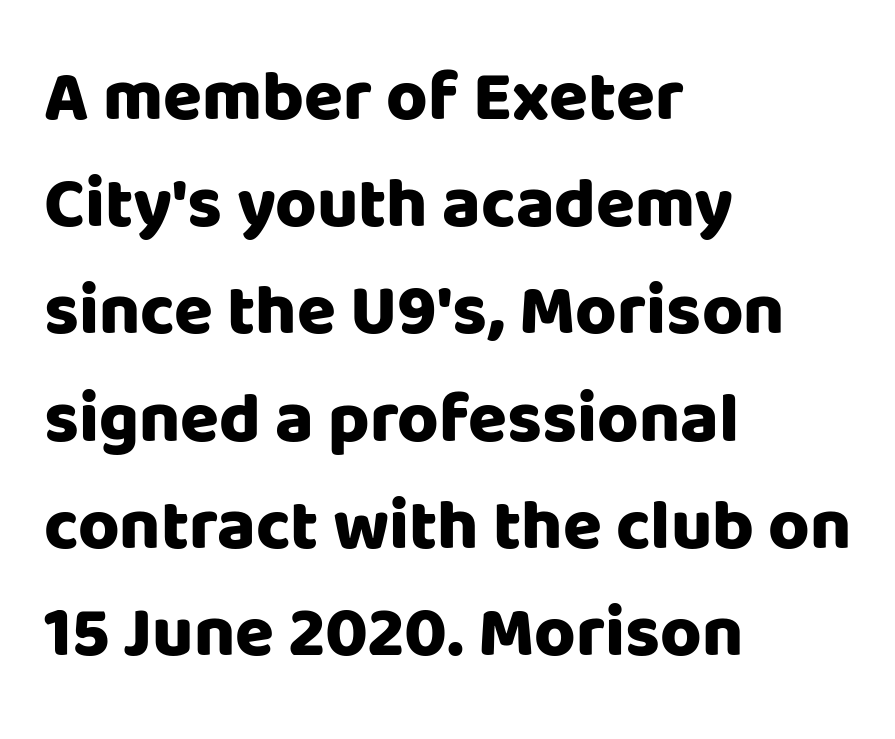
The image shows 71 px heavy sans-serif type, upright; set left-aligned, normal line spacing (1.51x), normal letter spacing, not underlined; low stroke contrast and a large x-height.
